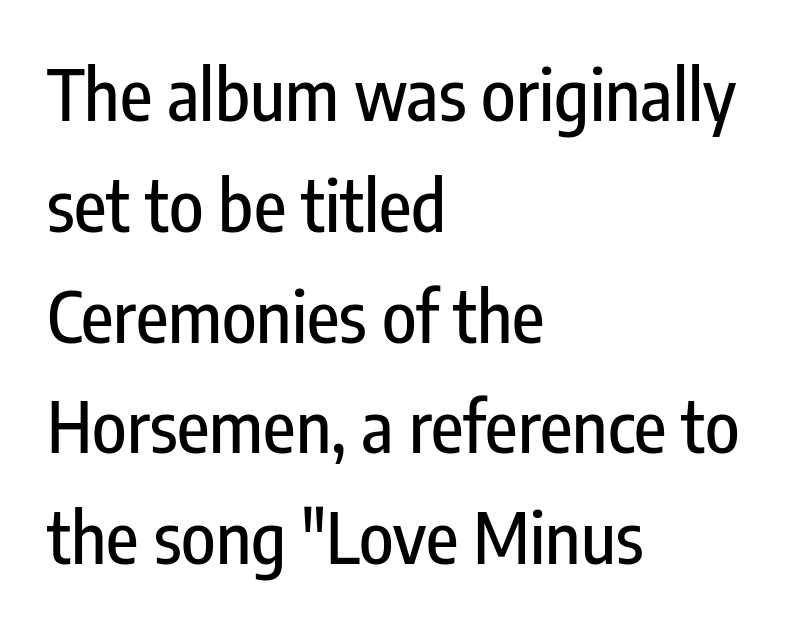
The image shows 71 px condensed sans-serif type, upright; set left-aligned, normal line spacing (1.56x), normal letter spacing, not underlined; low stroke contrast and a medium x-height.
